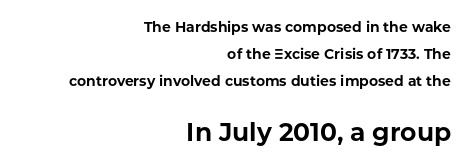
The image shows 25 px bold type, upright; set right-aligned, loose line spacing (1.93x), normal letter spacing, not underlined; the second (bottom) block is 1.79x larger.
